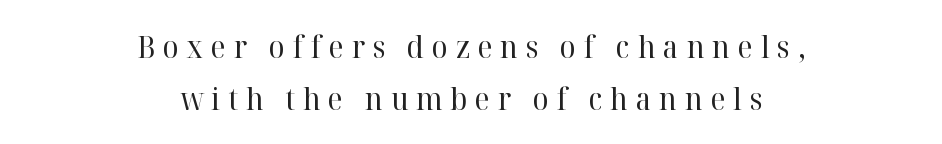
The image shows 30 px regular-weight serif type, upright; set centered, line spacing 1.72x, unusually wide letter spacing (+0.26 em), not underlined; high stroke contrast and a medium x-height.
